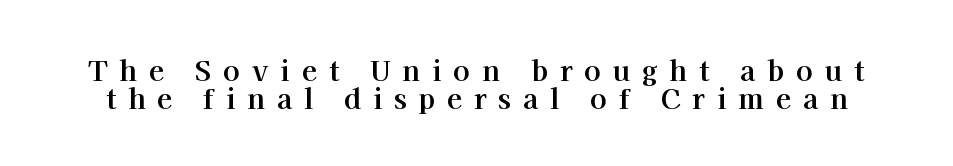
{"serif": "yes", "italic": "no", "bold": "yes", "weight": "bold", "width": "normal", "stroke_contrast": "high", "x_height": "medium", "monospaced": "no", "underline": "no", "line_spacing": "tight", "line_spacing_ratio": 0.99, "letter_spacing": "wide", "letter_spacing_em": 0.42, "glyph_px": 28}
